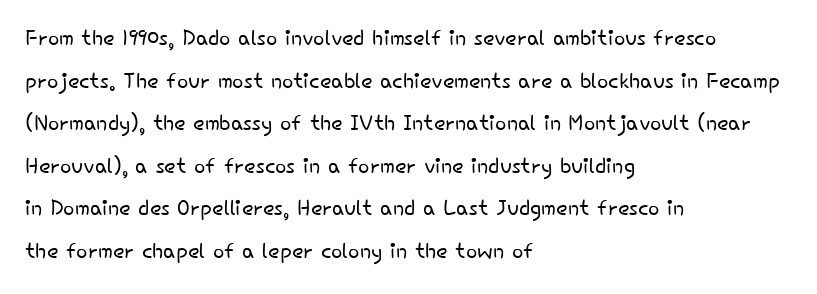
Q: Is the text bold? A: No.
Q: Is the text italic (slanted)? A: No, it is upright.
Q: Is the typeface a serif or a sans-serif typeface? A: Sans-serif.
Q: Is the text underlined? A: No.
Q: How is the paragraph aligned? A: Left-aligned.
Q: Is the spacing between letters normal or unusually wide? A: Normal.
Q: Is the spacing between lines tight, normal or loose? A: Normal.
Q: Width (condensed, normal, or wide)? A: Normal.
Q: Stroke contrast? A: Low.
Q: x-height? A: Small.
Q: Monospaced? A: No.
